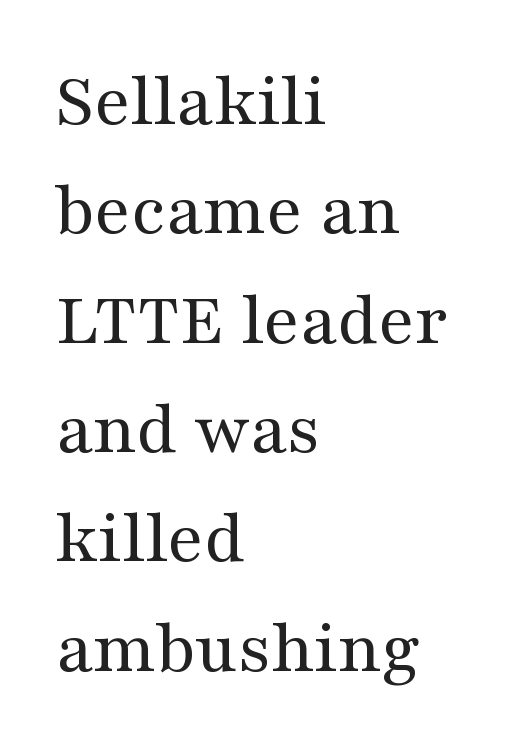
Q: Is the text bold? A: No.
Q: Is the text italic (slanted)? A: No, it is upright.
Q: Is the typeface a serif or a sans-serif typeface? A: Serif.
Q: Is the text underlined? A: No.
Q: How is the paragraph aligned? A: Left-aligned.
Q: Is the spacing between letters normal or unusually wide? A: Normal.
Q: Is the spacing between lines tight, normal or loose? A: Normal.
Q: Width (condensed, normal, or wide)? A: Wide.
Q: Stroke contrast? A: Medium.
Q: x-height? A: Medium.
Q: Monospaced? A: No.
